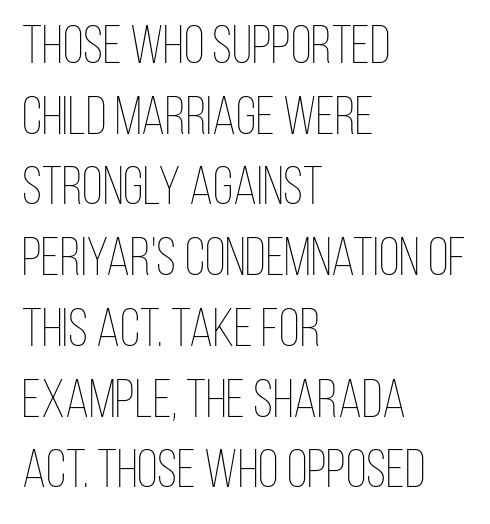
{"italic": "no", "bold": "no", "weight": "thin", "width": "condensed", "stroke_contrast": "low", "x_height": "large", "monospaced": "no", "underline": "no", "align": "left", "line_spacing": "normal", "line_spacing_ratio": 1.31, "letter_spacing": "normal", "letter_spacing_em": 0.0, "glyph_px": 54}
